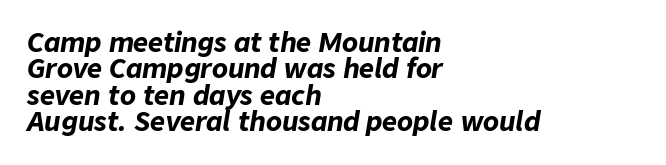
Q: Is the text bold? A: Yes.
Q: Is the text italic (slanted)? A: Yes, it leans right by about 9 degrees.
Q: Is the text underlined? A: No.
Q: How is the paragraph aligned? A: Left-aligned.
Q: Is the spacing between letters normal or unusually wide? A: Normal.
Q: Is the spacing between lines tight, normal or loose? A: Tight.
